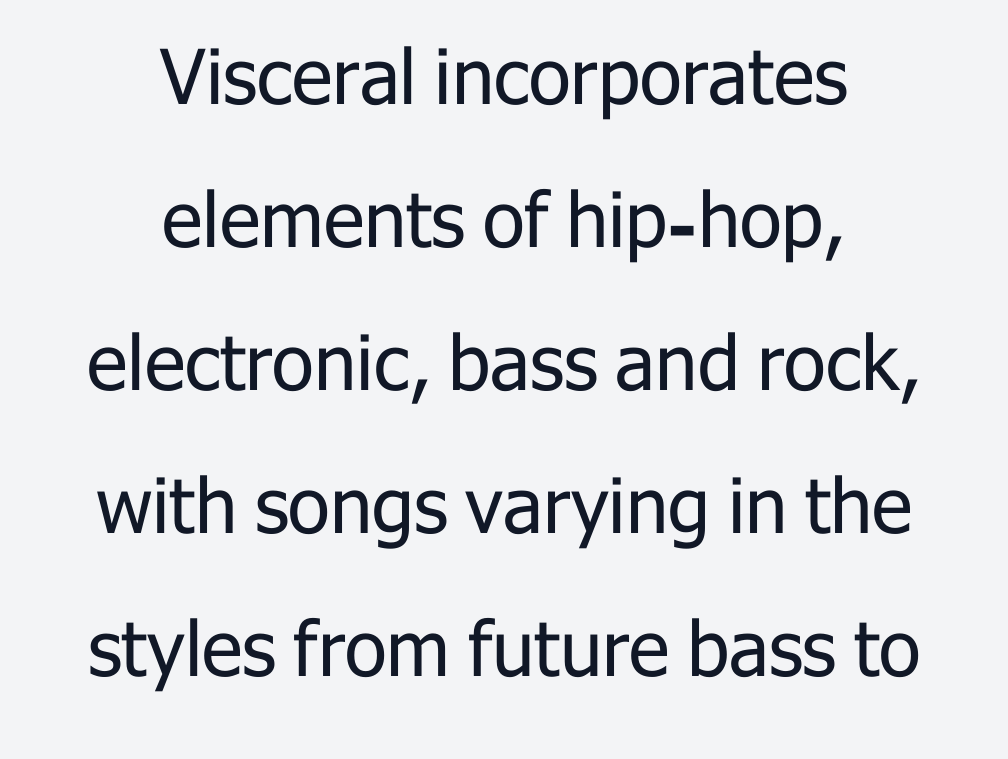
Q: Is the text bold? A: No.
Q: Is the text italic (slanted)? A: No, it is upright.
Q: Is the typeface a serif or a sans-serif typeface? A: Sans-serif.
Q: Is the text underlined? A: No.
Q: How is the paragraph aligned? A: Centered.
Q: Is the spacing between letters normal or unusually wide? A: Normal.
Q: Width (condensed, normal, or wide)? A: Normal.
Q: Stroke contrast? A: Low.
Q: x-height? A: Medium.
Q: Monospaced? A: No.
